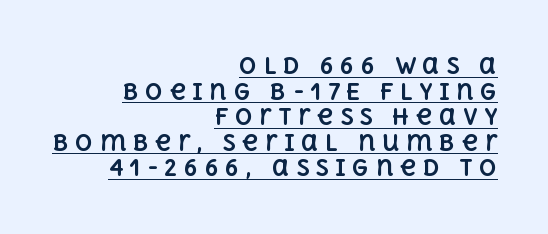
{"italic": "no", "bold": "yes", "underline": "yes", "align": "right", "line_spacing_ratio": 1.16, "letter_spacing": "wide", "letter_spacing_em": 0.29, "glyph_px": 22}
